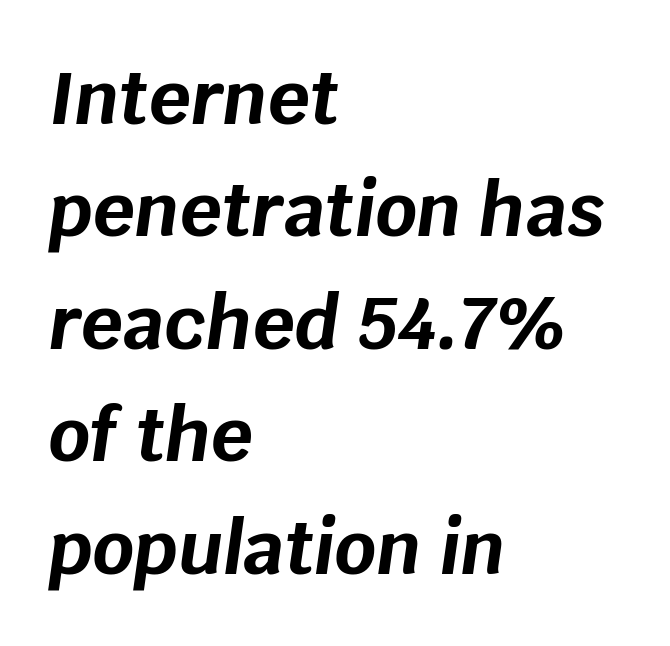
In CSS terms this would be text-align: left. Notice how the stems are inclined rather than vertical — that's the hallmark of italics. Just letters on the line, the space beneath them empty. Varying glyph widths throughout — classic text-font behaviour.
